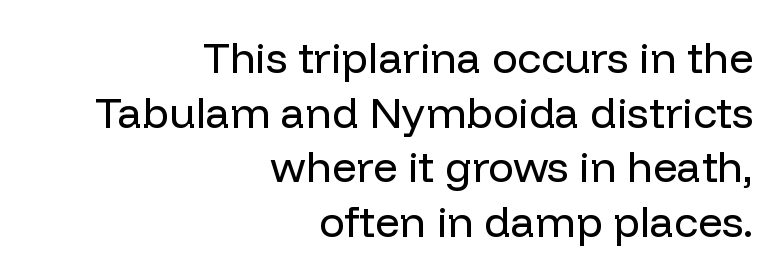
The image shows 43 px regular-weight sans-serif type, upright; set right-aligned, normal line spacing (1.27x), normal letter spacing, not underlined; low stroke contrast and a medium x-height.
